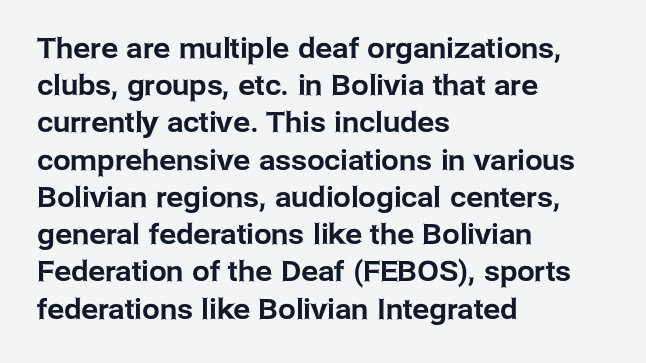
Q: Is the text italic (slanted)? A: No, it is upright.
Q: Is the typeface a serif or a sans-serif typeface? A: Sans-serif.
Q: Is the text underlined? A: No.
Q: How is the paragraph aligned? A: Left-aligned.
Q: Is the spacing between letters normal or unusually wide? A: Normal.
Q: Is the spacing between lines tight, normal or loose? A: Normal.
Q: Width (condensed, normal, or wide)? A: Normal.
Q: Stroke contrast? A: Low.
Q: x-height? A: Medium.
Q: Monospaced? A: No.
